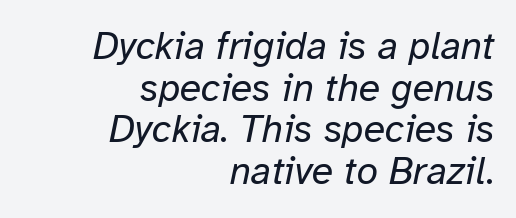
The image shows 39 px regular-weight type, italic (leaning right); set right-aligned, tight line spacing (1.07x), normal letter spacing, not underlined; low stroke contrast and a medium x-height.
